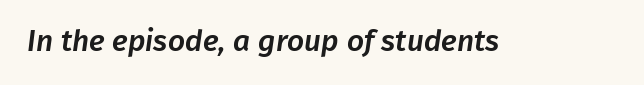
{"serif": "no", "width": "normal", "stroke_contrast": "low", "x_height": "medium", "monospaced": "no", "underline": "no", "letter_spacing": "normal", "letter_spacing_em": 0.0, "glyph_px": 30}
